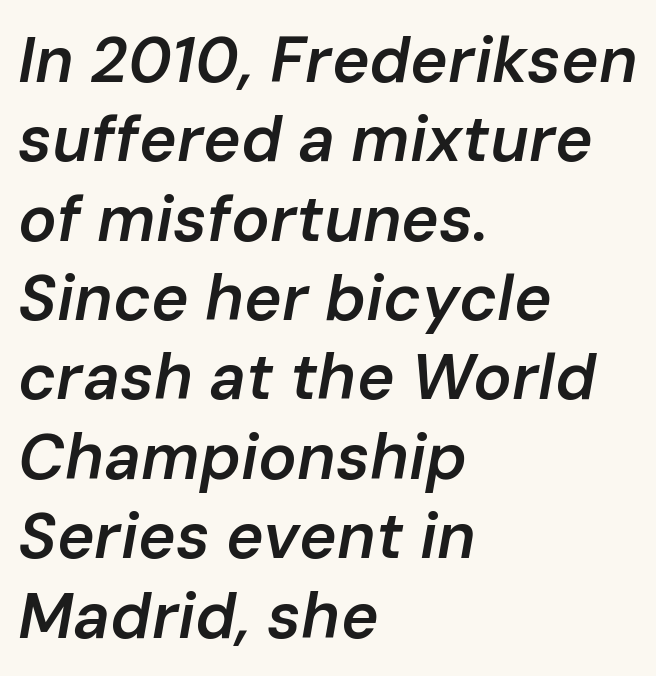
The image shows 64 px semibold type, italic (leaning right); set left-aligned, line spacing 1.24x, normal letter spacing, not underlined; low stroke contrast and a medium x-height.
